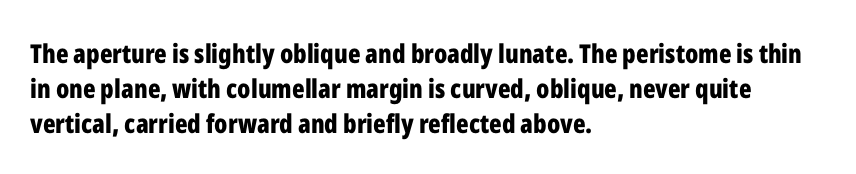
{"italic": "no", "bold": "yes", "underline": "no", "align": "left", "line_spacing": "normal", "line_spacing_ratio": 1.35, "letter_spacing": "normal", "letter_spacing_em": 0.0, "glyph_px": 26}
